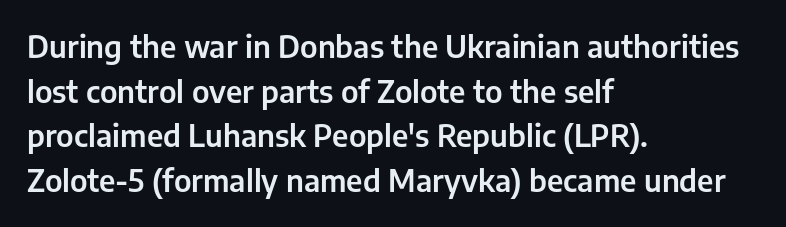
Q: Is the text italic (slanted)? A: No, it is upright.
Q: Is the typeface a serif or a sans-serif typeface? A: Sans-serif.
Q: Is the text underlined? A: No.
Q: How is the paragraph aligned? A: Left-aligned.
Q: Is the spacing between letters normal or unusually wide? A: Normal.
Q: Is the spacing between lines tight, normal or loose? A: Normal.
Q: Width (condensed, normal, or wide)? A: Normal.
Q: Stroke contrast? A: Low.
Q: x-height? A: Medium.
Q: Monospaced? A: No.
